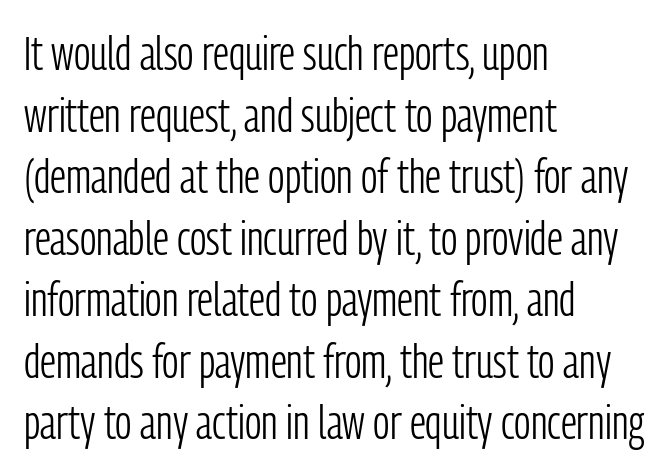
Bold? No — there's no thickening of the strokes. Words float on clear page, feet unadorned. This is sans-serif lettering, the kind often seen on screens and signage. The face used here is proportionally spaced, like ordinary book or web type.
